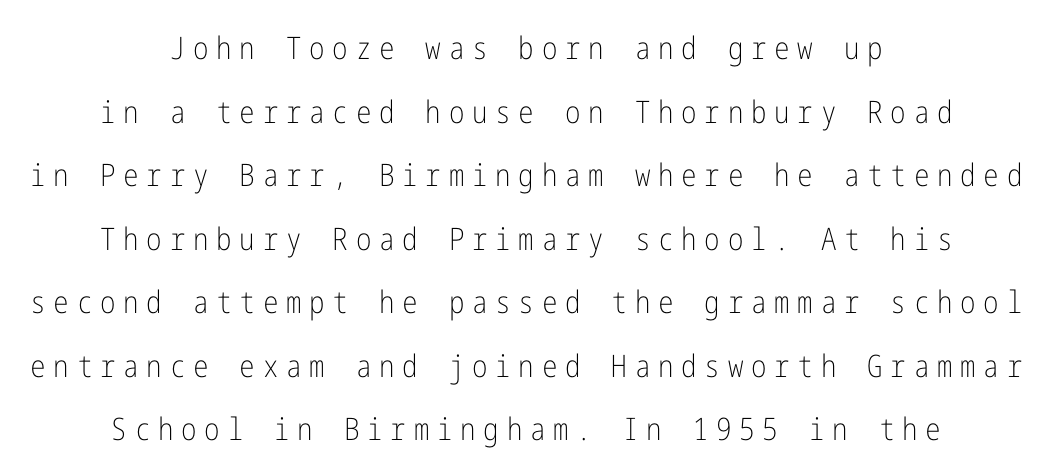
The whitespace from short lines is split evenly between both sides. The rendering uses a large line-height, opening up the rows. This is sans-serif lettering, the kind often seen on screens and signage. The strokes carry an ordinary text weight at most.
